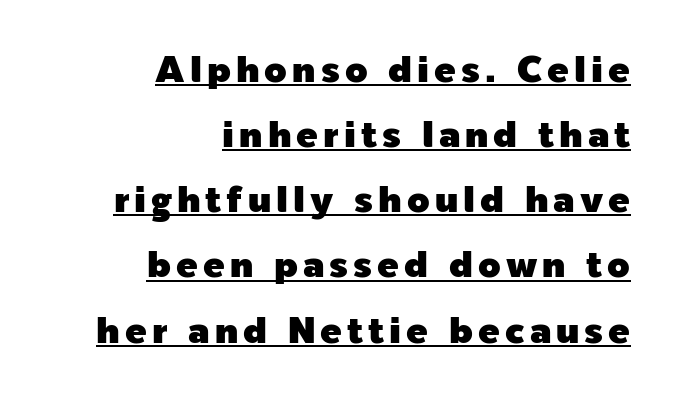
Q: Is the text italic (slanted)? A: No, it is upright.
Q: Is the typeface a serif or a sans-serif typeface? A: Sans-serif.
Q: Is the text underlined? A: Yes.
Q: How is the paragraph aligned? A: Right-aligned.
Q: Width (condensed, normal, or wide)? A: Normal.
Q: x-height? A: Medium.
Q: Monospaced? A: No.
